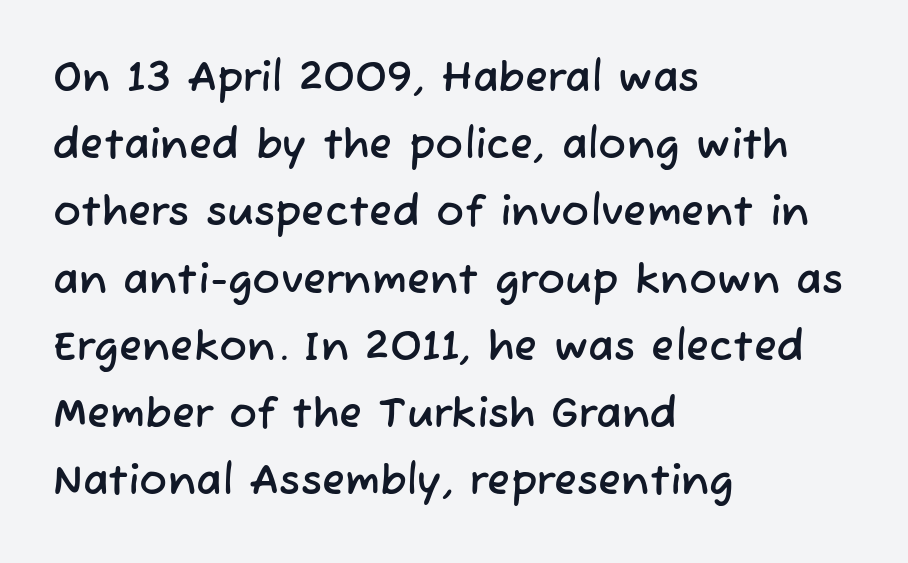
Q: Is the typeface a serif or a sans-serif typeface? A: Sans-serif.
Q: Is the text underlined? A: No.
Q: How is the paragraph aligned? A: Left-aligned.
Q: Is the spacing between letters normal or unusually wide? A: Normal.
Q: Is the spacing between lines tight, normal or loose? A: Normal.
Q: Width (condensed, normal, or wide)? A: Normal.
Q: Stroke contrast? A: Low.
Q: x-height? A: Medium.
Q: Monospaced? A: No.
